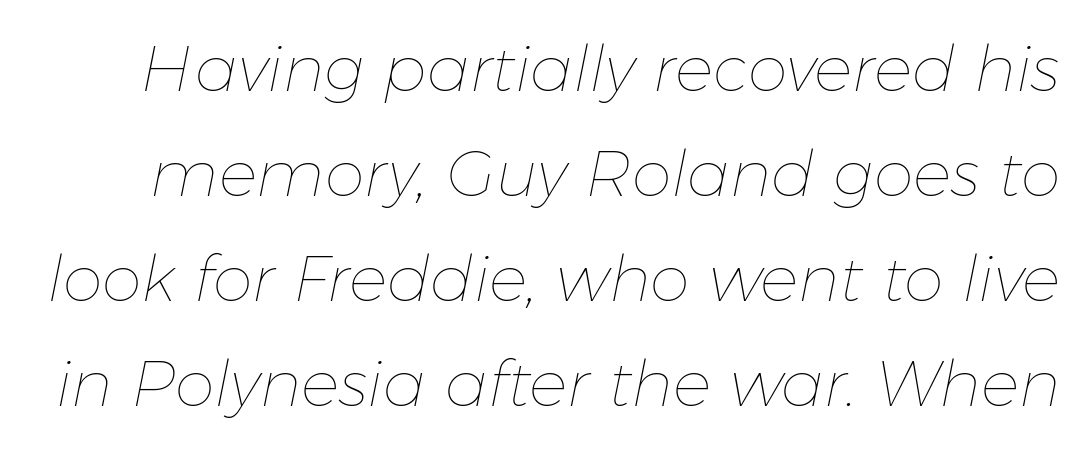
The image shows 64 px thin type, italic (leaning right); set normal line spacing (1.64x), normal letter spacing, not underlined; low stroke contrast and a medium x-height.
